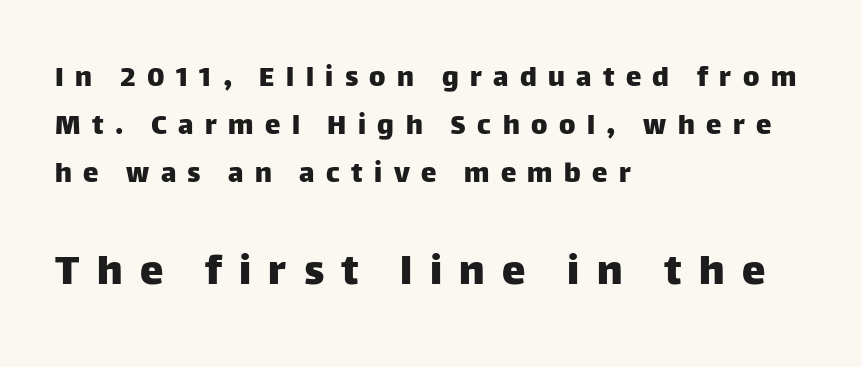
{"serif": "no", "italic": "no", "width": "normal", "stroke_contrast": "low", "x_height": "large", "monospaced": "no", "underline": "no", "align": "left", "line_spacing": "normal", "line_spacing_ratio": 1.55, "letter_spacing": "wide", "letter_spacing_em": 0.37, "larger_block": "second", "size_ratio": 1.52, "glyph_px": 47}
